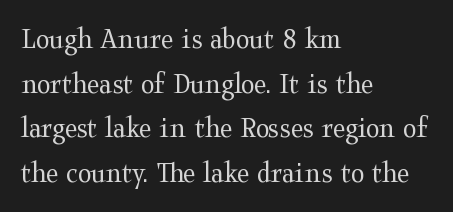
Q: Is the text bold? A: No.
Q: Is the text italic (slanted)? A: No, it is upright.
Q: Is the typeface a serif or a sans-serif typeface? A: Serif.
Q: Is the text underlined? A: No.
Q: How is the paragraph aligned? A: Left-aligned.
Q: Is the spacing between letters normal or unusually wide? A: Normal.
Q: Is the spacing between lines tight, normal or loose? A: Normal.
Q: Width (condensed, normal, or wide)? A: Wide.
Q: Stroke contrast? A: Medium.
Q: x-height? A: Medium.
Q: Monospaced? A: No.
